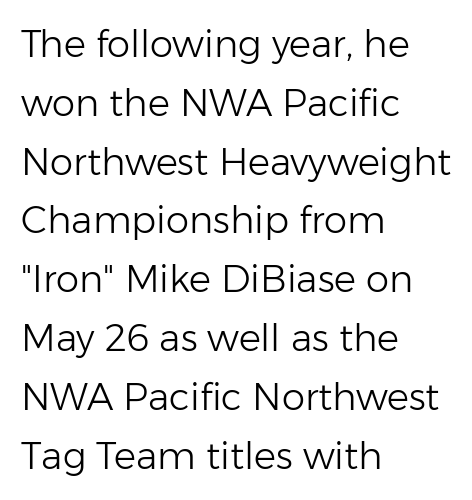
The image shows 37 px light sans-serif type, upright; set left-aligned, normal line spacing (1.59x), normal letter spacing, not underlined; low stroke contrast and a medium x-height.
